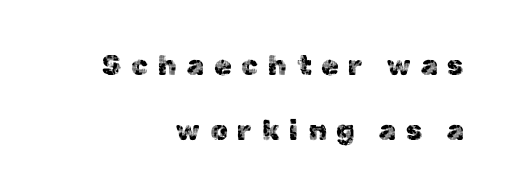
Nobody drew a line under any word here. Looks like regular typesetting: each glyph gets only the width it needs. The characters display no serif detailing; their extremities are plain. Reading down the block, your eye finds every line finishing at a fixed right position.
